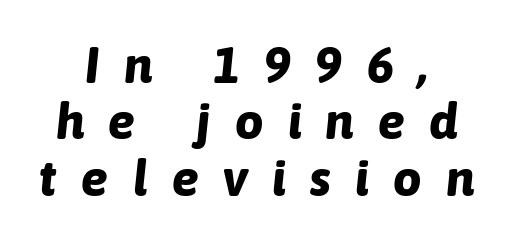
Each letter keeps its own natural width here, so spacing adapts to shape. The text carries the slant typical of an italic or oblique font. In terms of letterspacing, this is a distinctly airy, spread setting. Any mark beneath the type? The region is blank. Weight check: bold — yes, fully. Successive baselines arrive quickly, one right under another.
